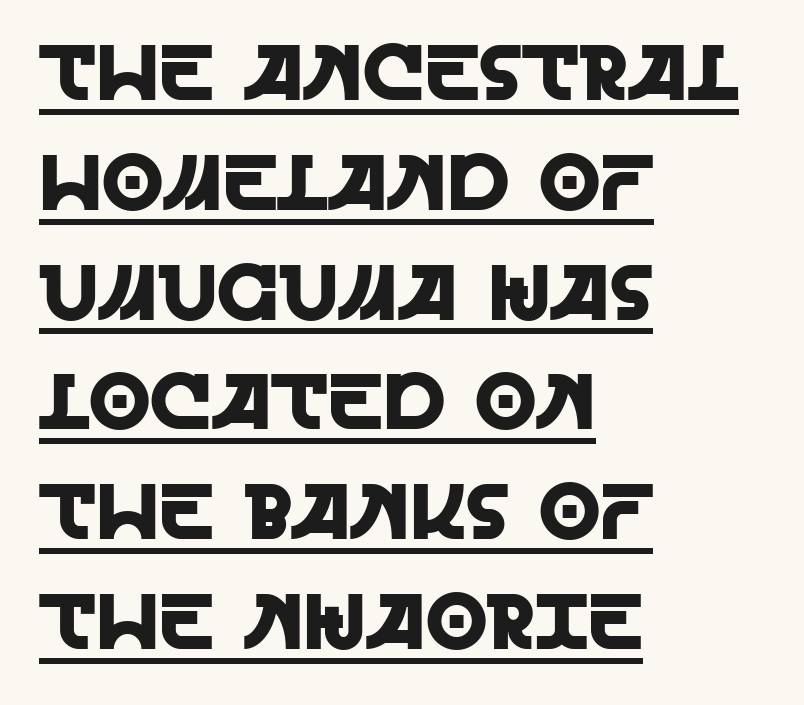
Type style note: lacks serifs. Style check: upright. The setting favours the left margin, as ordinary paragraphs usually do. Notice how descenders clear the ascenders below comfortably — that's standard leading. Each word holds together tightly as a unit, with standard inter-letter gaps. Underline: present.
